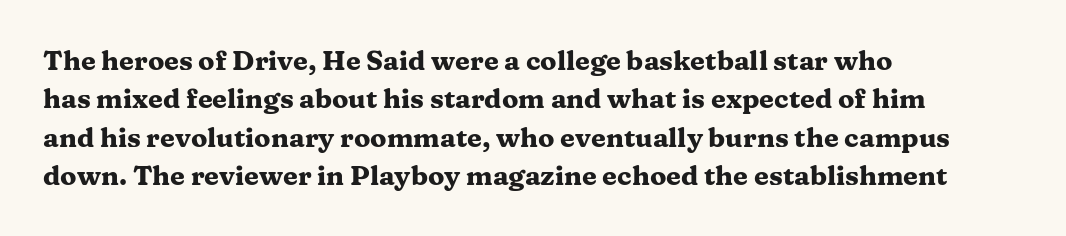
Q: Is the text bold? A: Yes.
Q: Is the text italic (slanted)? A: No, it is upright.
Q: Is the text underlined? A: No.
Q: How is the paragraph aligned? A: Left-aligned.
Q: Is the spacing between letters normal or unusually wide? A: Normal.
Q: Is the spacing between lines tight, normal or loose? A: Normal.
